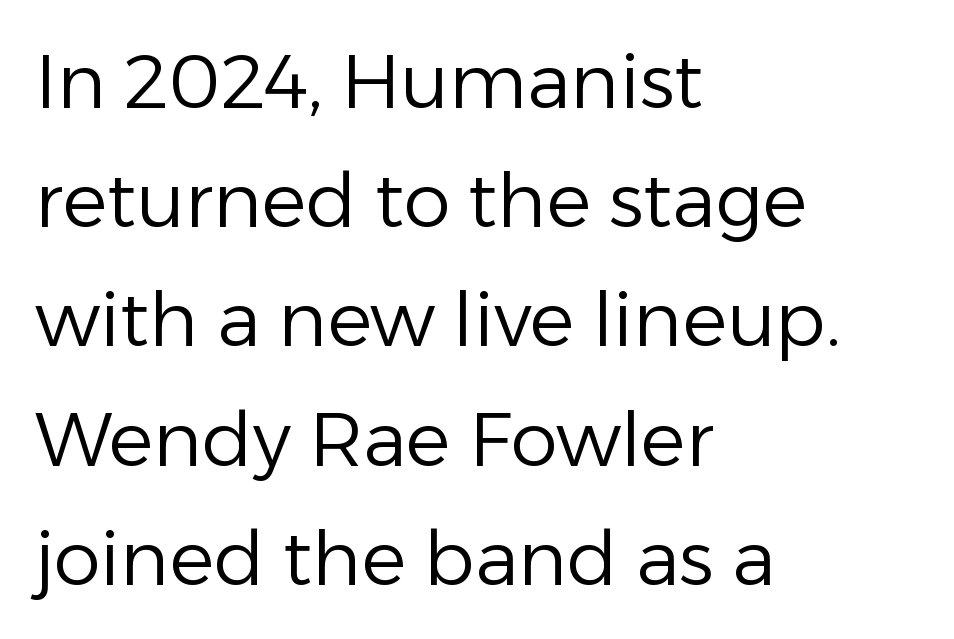
Q: Is the text bold? A: No.
Q: Is the text italic (slanted)? A: No, it is upright.
Q: Is the typeface a serif or a sans-serif typeface? A: Sans-serif.
Q: Is the text underlined? A: No.
Q: How is the paragraph aligned? A: Left-aligned.
Q: Is the spacing between letters normal or unusually wide? A: Normal.
Q: Is the spacing between lines tight, normal or loose? A: Normal.
Q: Width (condensed, normal, or wide)? A: Normal.
Q: Stroke contrast? A: Low.
Q: x-height? A: Medium.
Q: Monospaced? A: No.
